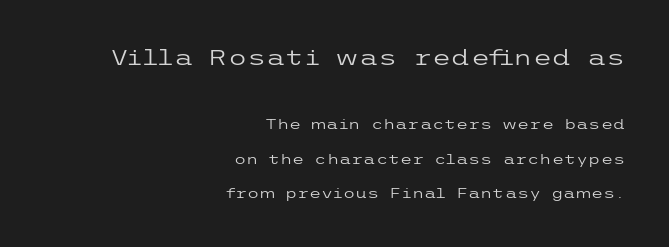
The image shows 22 px text type, upright; set right-aligned, loose line spacing (2.47x), normal letter spacing, not underlined; the first (top) block is 1.57x larger.
